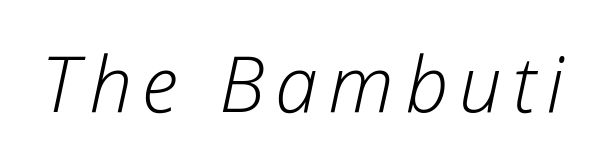
The image shows 77 px light type, italic (leaning right); set not underlined; low stroke contrast and a medium x-height.
